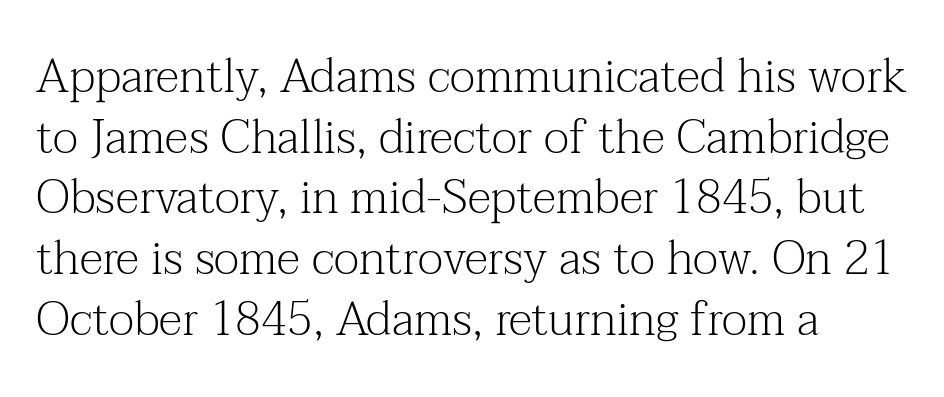
Typographically, this falls in the serif category. The characters are drawn with everyday or finer stroke widths. Spacing between characters is what you'd get straight out of the box. The area under the type is left untouched.
